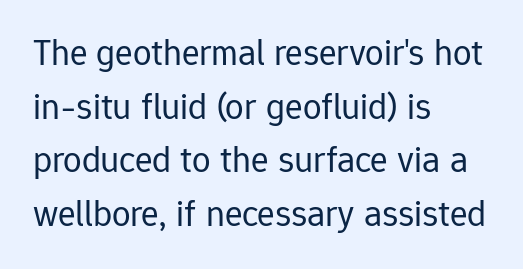
{"serif": "no", "italic": "no", "bold": "no", "weight": "regular", "width": "normal", "stroke_contrast": "low", "x_height": "medium", "monospaced": "no", "underline": "no", "align": "left", "line_spacing": "normal", "line_spacing_ratio": 1.45, "letter_spacing": "normal", "letter_spacing_em": 0.0, "glyph_px": 37}
